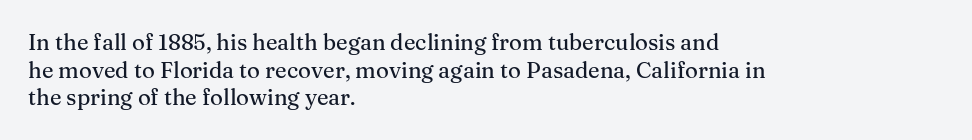
Regarding leading, the lines here are spaced in the standard way. The space beneath each line is pristine and unruled. Tracking value appears to be zero — textbook default spacing. The setting favours the left margin, as ordinary paragraphs usually do.
